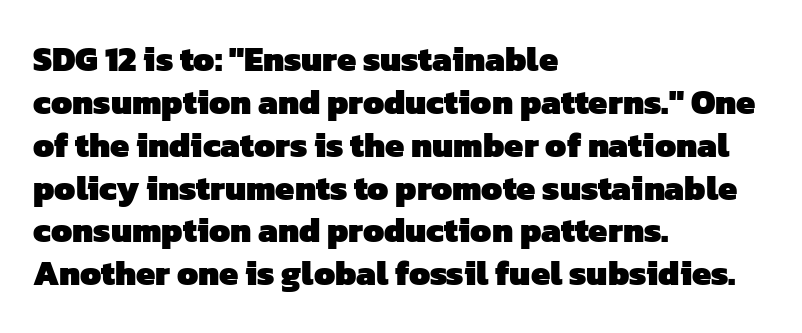
Q: Is the text bold? A: Yes.
Q: Is the typeface a serif or a sans-serif typeface? A: Sans-serif.
Q: Is the text underlined? A: No.
Q: How is the paragraph aligned? A: Left-aligned.
Q: Is the spacing between letters normal or unusually wide? A: Normal.
Q: Is the spacing between lines tight, normal or loose? A: Normal.
Q: Width (condensed, normal, or wide)? A: Normal.
Q: Stroke contrast? A: Low.
Q: x-height? A: Medium.
Q: Monospaced? A: No.
